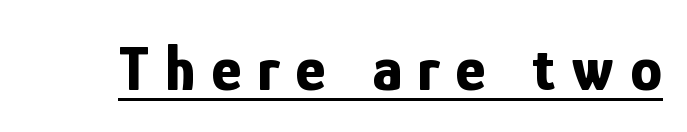
Q: Is the text bold? A: Yes.
Q: Is the text italic (slanted)? A: No, it is upright.
Q: Is the typeface a serif or a sans-serif typeface? A: Sans-serif.
Q: Is the text underlined? A: Yes.
Q: Is the spacing between letters normal or unusually wide? A: Unusually wide.
Q: Width (condensed, normal, or wide)? A: Condensed.
Q: Stroke contrast? A: Low.
Q: x-height? A: Medium.
Q: Monospaced? A: No.
